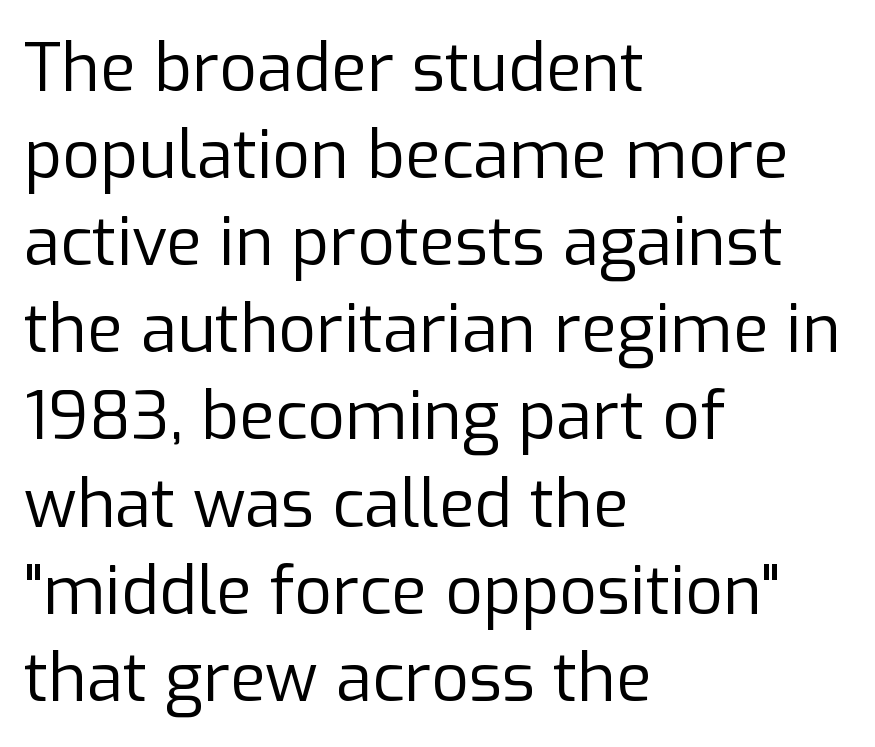
{"serif": "no", "italic": "no", "bold": "no", "weight": "regular", "width": "normal", "stroke_contrast": "low", "x_height": "medium", "monospaced": "no", "underline": "no", "align": "left", "line_spacing": "normal", "line_spacing_ratio": 1.32, "letter_spacing": "normal", "letter_spacing_em": 0.0, "glyph_px": 66}
